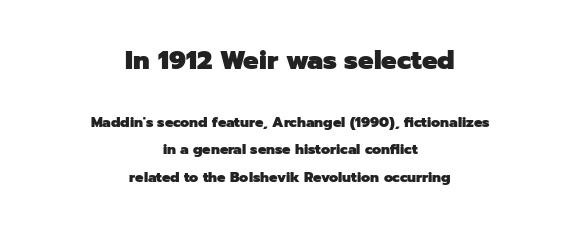
Q: Is the text bold? A: Yes.
Q: Is the text italic (slanted)? A: No, it is upright.
Q: Is the text underlined? A: No.
Q: How is the paragraph aligned? A: Centered.
Q: Is the spacing between letters normal or unusually wide? A: Normal.
Q: Is the spacing between lines tight, normal or loose? A: Loose.
Q: Which block of text is set in a larger size, the first (top) or the second (bottom)? A: The first (top) one.
